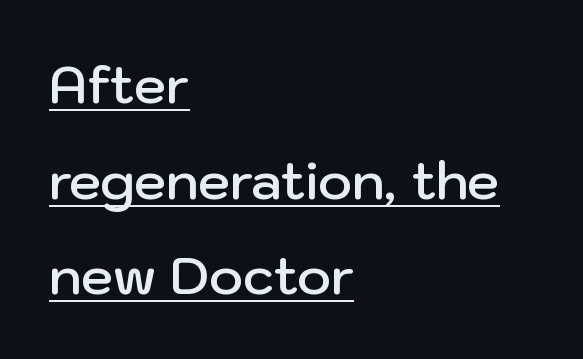
The image shows 52 px semibold sans-serif type, upright; set left-aligned, line spacing 1.84x, normal letter spacing, underlined; low stroke contrast and a medium x-height.
